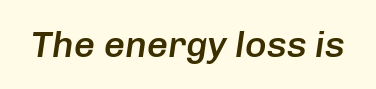
The image shows 37 px semibold type, italic (leaning right); set normal letter spacing, not underlined; low stroke contrast and a medium x-height.
